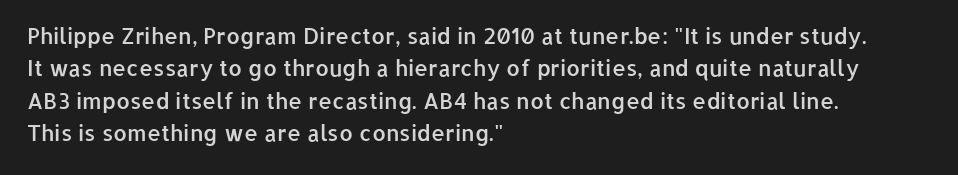
Q: Is the text bold? A: Semi-bold.
Q: Is the text italic (slanted)? A: No, it is upright.
Q: Is the text underlined? A: No.
Q: How is the paragraph aligned? A: Left-aligned.
Q: Is the spacing between letters normal or unusually wide? A: Normal.
Q: Is the spacing between lines tight, normal or loose? A: Normal.
